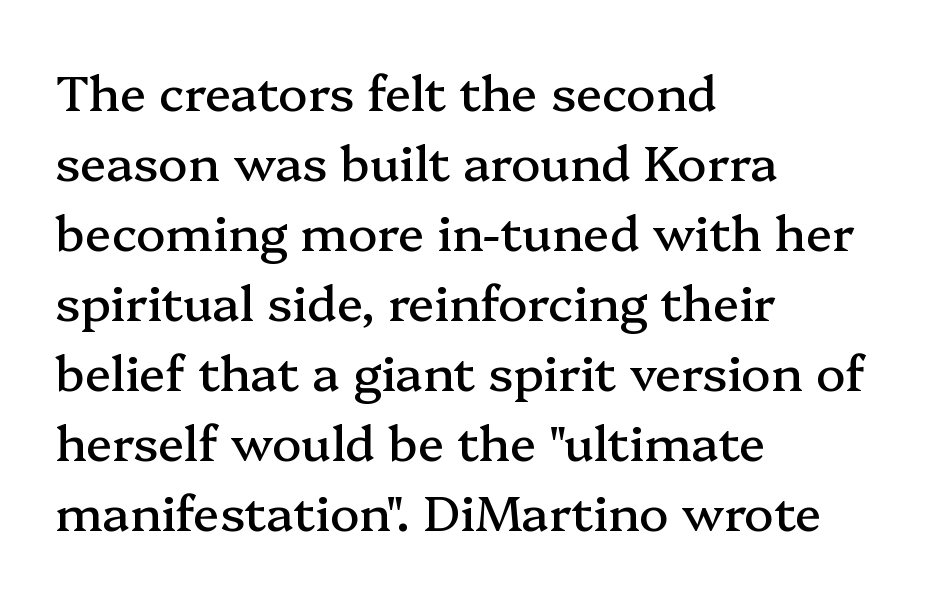
Q: Is the text italic (slanted)? A: No, it is upright.
Q: Is the typeface a serif or a sans-serif typeface? A: Serif.
Q: Is the text underlined? A: No.
Q: How is the paragraph aligned? A: Left-aligned.
Q: Is the spacing between letters normal or unusually wide? A: Normal.
Q: Is the spacing between lines tight, normal or loose? A: Normal.
Q: Width (condensed, normal, or wide)? A: Normal.
Q: Stroke contrast? A: Medium.
Q: x-height? A: Medium.
Q: Monospaced? A: No.
